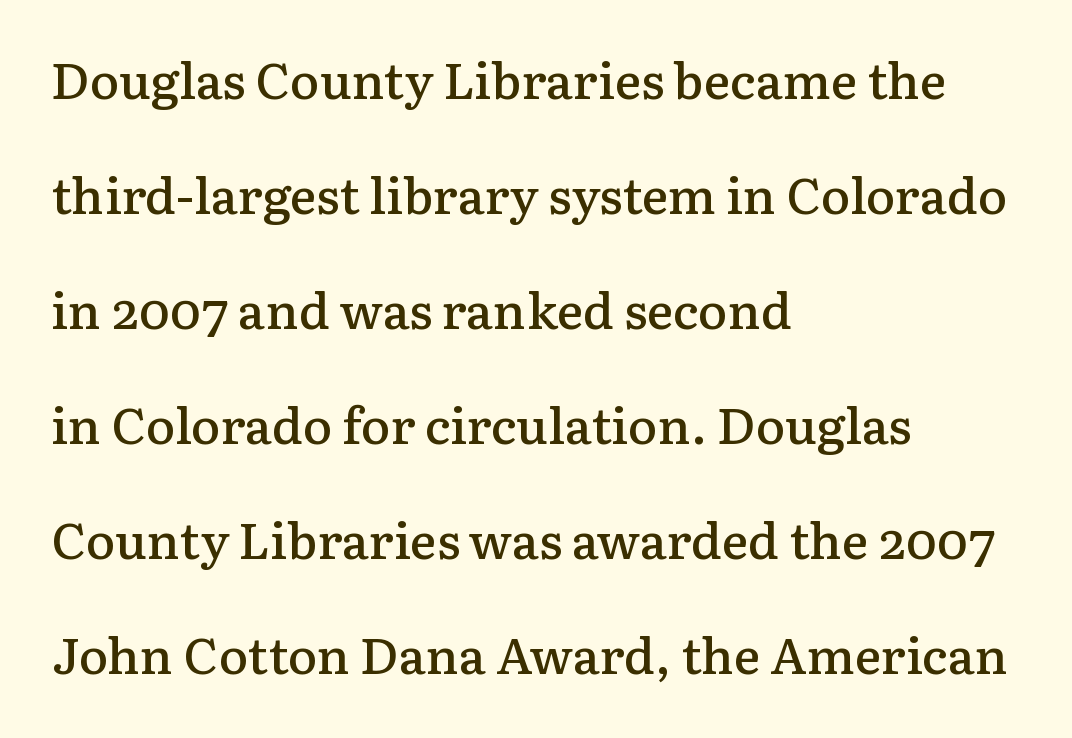
Which margin do the lines hug? The left one — the right edge is uneven. Proportional: the letters do not fall into vertical columns. The characters display serif detailing at their extremities. Notice how the stems are strictly vertical — no italics here.
